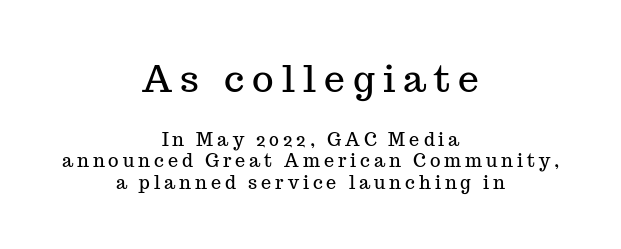
{"serif": "yes", "italic": "no", "width": "normal", "stroke_contrast": "medium", "x_height": "medium", "monospaced": "no", "underline": "no", "align": "center", "line_spacing_ratio": 1.18, "letter_spacing": "wide", "letter_spacing_em": 0.22, "larger_block": "first", "size_ratio": 2.06, "glyph_px": 37}
